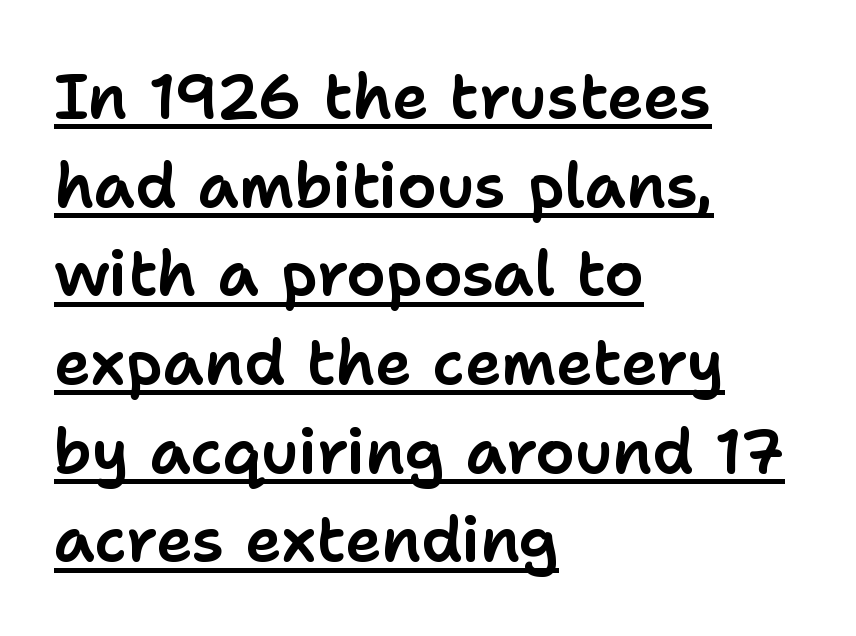
Like a heading marked for emphasis, these lines bear an underscore. A classic flush-left, rag-right setting is used for this passage. In terms of letterspacing, this is plain default setting. A typesetter would call this leading conventional body-copy spacing. These lines are rendered in a variable-pitch font.
